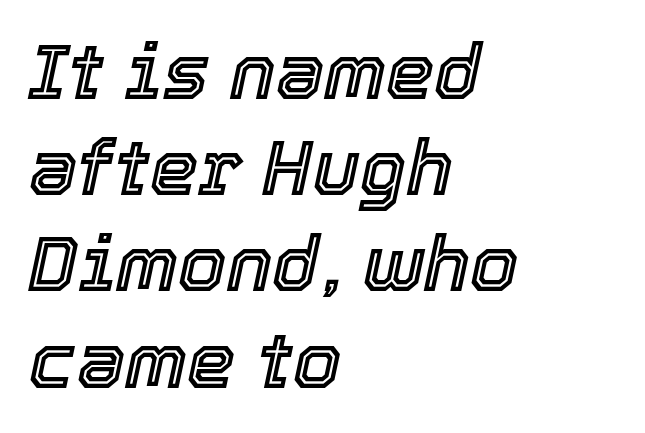
The image shows 77 px text type, italic (leaning right); set left-aligned, normal line spacing (1.25x), normal letter spacing, not underlined; a medium x-height.
